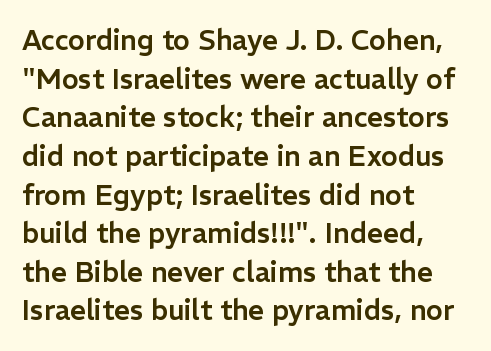
Leftover space on each line is placed entirely after the last word. Grotesque or geometric, the face here clearly has no serifs. Notice how the stems are strictly vertical — no italics here. The gap between lines stays unmarked. The face used here is proportionally spaced, like ordinary book or web type. The vertical gap from one line to the next is medium.
